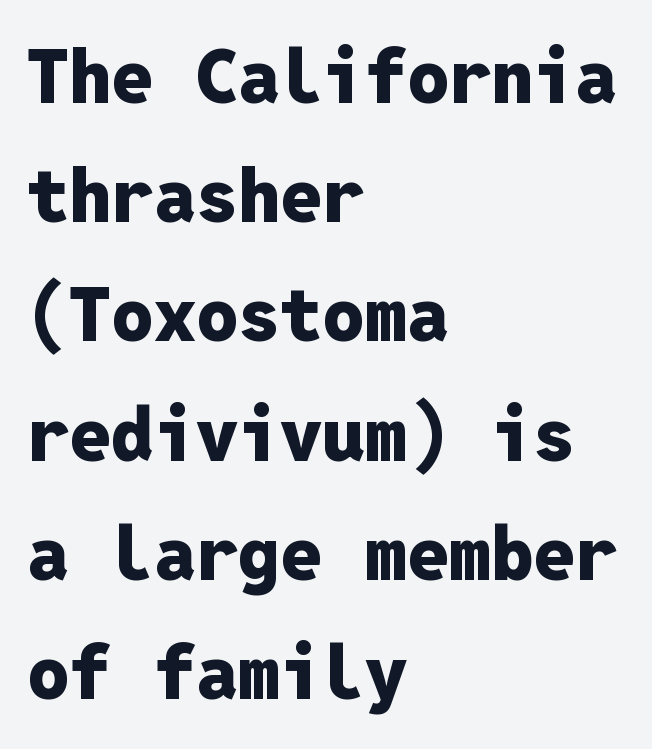
{"serif": "no", "italic": "no", "bold": "yes", "weight": "heavy", "width": "normal", "stroke_contrast": "low", "x_height": "medium", "monospaced": "yes", "underline": "no", "align": "left", "line_spacing": "normal", "line_spacing_ratio": 1.59, "letter_spacing": "normal", "letter_spacing_em": 0.0, "glyph_px": 75}
